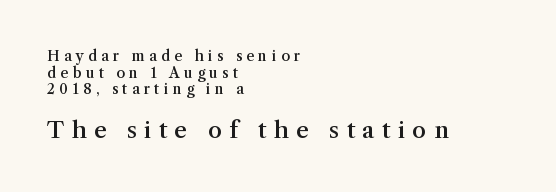
{"italic": "no", "bold": "semi", "underline": "no", "align": "left", "line_spacing_ratio": 1.19, "letter_spacing": "wide", "letter_spacing_em": 0.31, "larger_block": "second", "size_ratio": 1.64, "glyph_px": 23}
